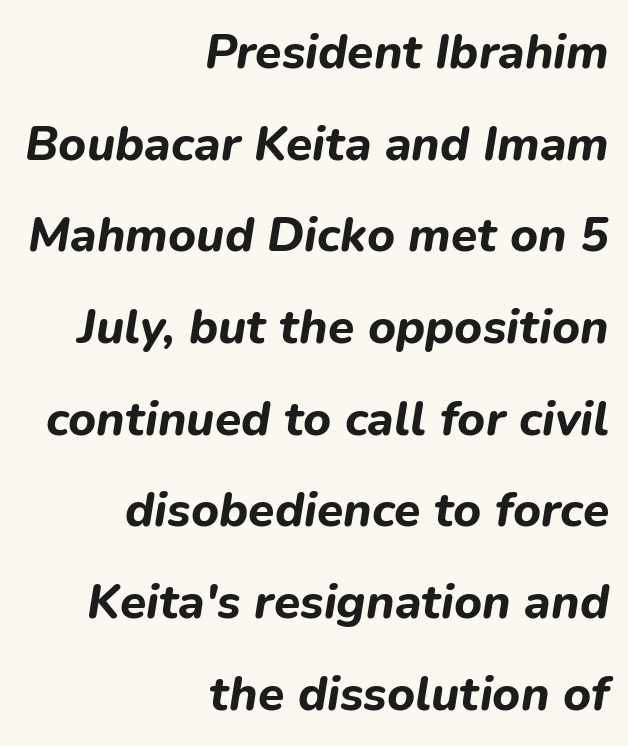
Q: Is the text bold? A: Yes.
Q: Is the text italic (slanted)? A: Yes, it leans right by about 9 degrees.
Q: Is the text underlined? A: No.
Q: How is the paragraph aligned? A: Right-aligned.
Q: Is the spacing between letters normal or unusually wide? A: Normal.
Q: Is the spacing between lines tight, normal or loose? A: Loose.
Q: Width (condensed, normal, or wide)? A: Normal.
Q: Stroke contrast? A: Low.
Q: x-height? A: Medium.
Q: Monospaced? A: No.
